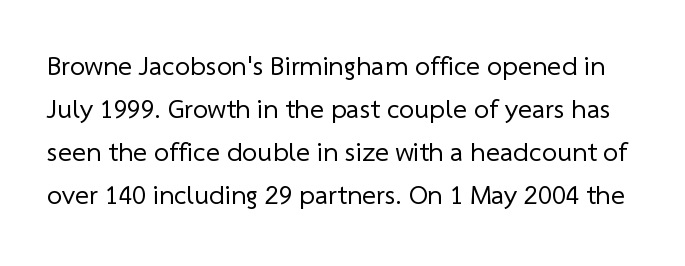
{"bold": "no", "underline": "no", "line_spacing": "normal", "line_spacing_ratio": 1.59, "letter_spacing": "normal", "letter_spacing_em": 0.0, "glyph_px": 27}
